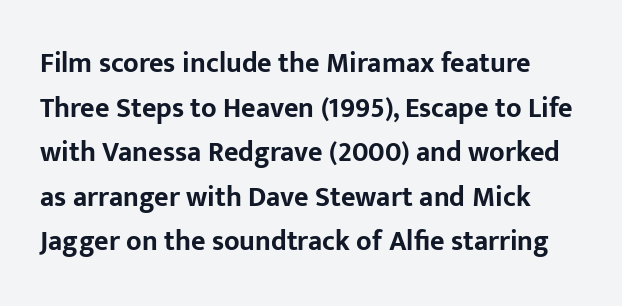
Q: Is the text bold? A: Yes.
Q: Is the text italic (slanted)? A: No, it is upright.
Q: Is the typeface a serif or a sans-serif typeface? A: Sans-serif.
Q: Is the text underlined? A: No.
Q: Is the spacing between letters normal or unusually wide? A: Normal.
Q: Is the spacing between lines tight, normal or loose? A: Normal.
Q: Width (condensed, normal, or wide)? A: Normal.
Q: Stroke contrast? A: Low.
Q: x-height? A: Medium.
Q: Monospaced? A: No.
